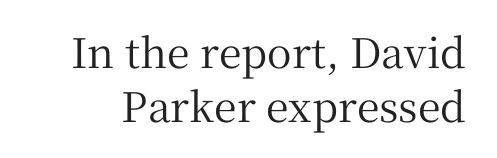
You can tell it's not italic because the verticals are truly vertical. Does the type have serifs? Yes, each stem ends in a small foot. In terms of letterspacing, this is plain default setting. Only glyphs here, with clear space below each row.
